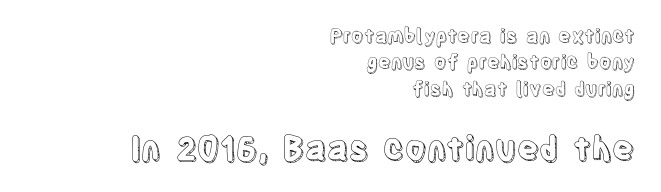
Does the copy run flush right? Yes — the right margin is perfectly even. The passage shown stacks its lines at a standard gap. Nobody drew a line under any word here. What stands out about the letter spacing? Nothing — it is the standard amount.
